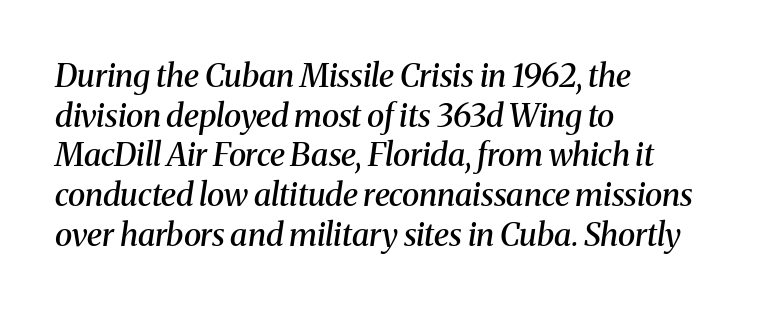
{"serif": "yes", "italic": "yes", "lean": "right", "slant_degrees": 8, "bold": "semi", "weight": "semibold", "width": "normal", "stroke_contrast": "medium", "x_height": "medium", "monospaced": "no", "underline": "no", "align": "left", "line_spacing_ratio": 1.24, "letter_spacing": "normal", "letter_spacing_em": 0.0, "glyph_px": 32}
